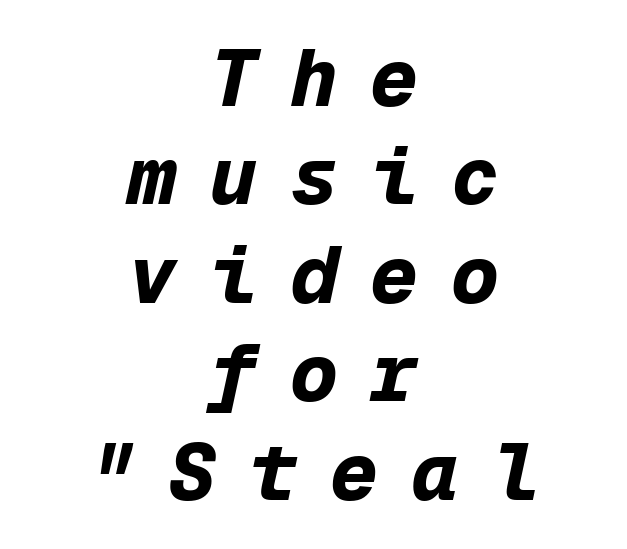
The image shows 80 px bold type, italic (leaning right), monospaced; set centered, line spacing 1.23x, unusually wide letter spacing (+0.41 em), not underlined; low stroke contrast and a medium x-height.
